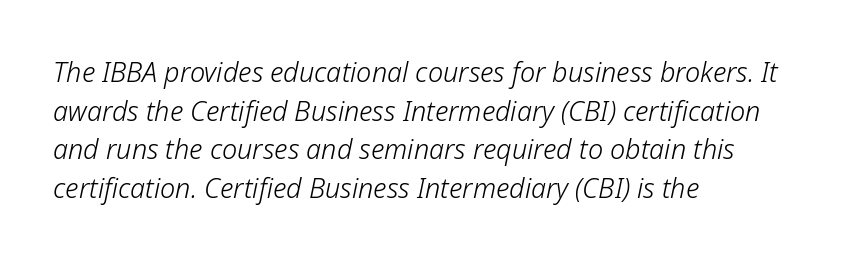
The image shows 27 px text type, italic (leaning right); set left-aligned, normal line spacing (1.43x), normal letter spacing, not underlined.
